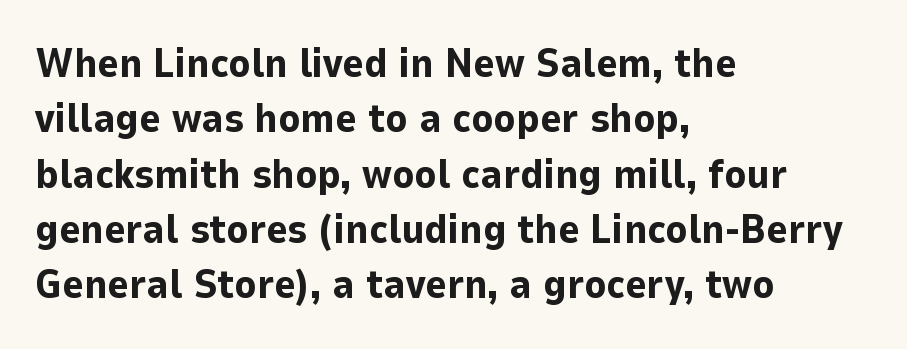
This is sans-serif lettering, the kind often seen on screens and signage. You could call the tracking neutral — neither tight nor loose. Compared with a centered layout, this one pins lines to the left instead. Glance below the letters and you will spot only blank space. Whoever set this chose a conventional vertical rhythm.
